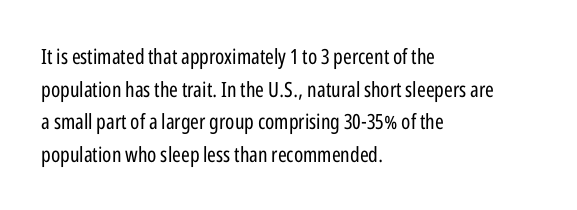
Q: Is the text bold? A: No.
Q: Is the text italic (slanted)? A: No, it is upright.
Q: Is the text underlined? A: No.
Q: How is the paragraph aligned? A: Left-aligned.
Q: Is the spacing between letters normal or unusually wide? A: Normal.
Q: Is the spacing between lines tight, normal or loose? A: Normal.
